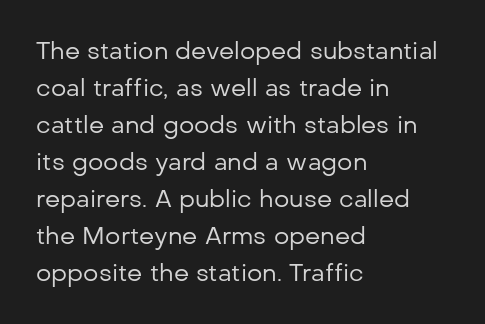
Q: Is the text bold? A: No.
Q: Is the text italic (slanted)? A: No, it is upright.
Q: Is the text underlined? A: No.
Q: How is the paragraph aligned? A: Left-aligned.
Q: Is the spacing between letters normal or unusually wide? A: Normal.
Q: Is the spacing between lines tight, normal or loose? A: Normal.
